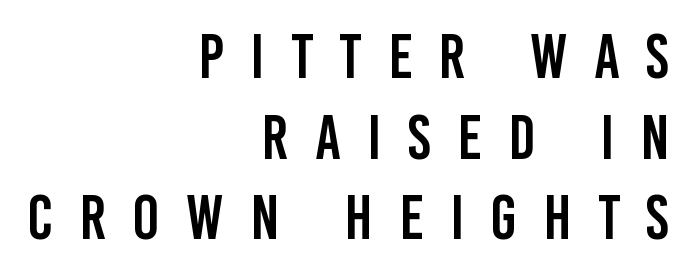
The image shows 63 px condensed sans-serif type, upright; set right-aligned, normal line spacing (1.28x), unusually wide letter spacing (+0.42 em), not underlined; low stroke contrast and a large x-height.
